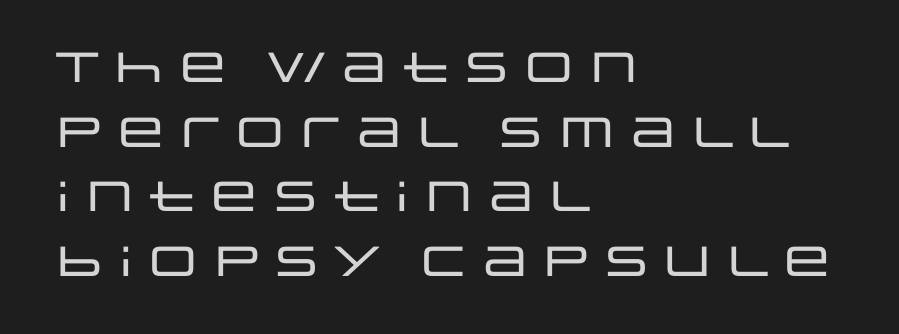
These lines are set flush left with a ragged right edge. A typesetter would call this proportional, since set widths differ per character. No feet cap the strokes, marking this as sans-serif type. Line spacing here is normal. The letterforms sit shoulder to shoulder at normal distance. The lettering stays uniformly vertical, giving the passage a roman look.
